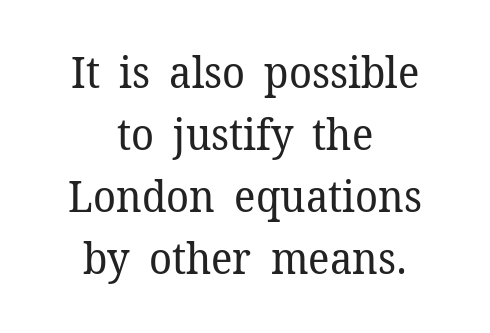
The image shows 43 px regular-weight serif type, upright; set centered, normal line spacing (1.44x), normal letter spacing, not underlined; low stroke contrast and a medium x-height.
